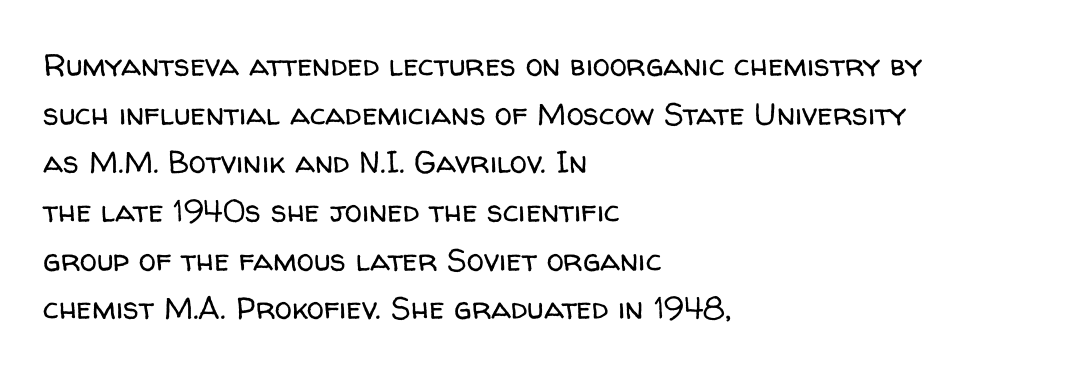
{"serif": "no", "italic": "no", "bold": "no", "weight": "regular", "width": "normal", "stroke_contrast": "low", "x_height": "medium", "monospaced": "no", "underline": "no", "align": "left", "line_spacing": "normal", "line_spacing_ratio": 1.57, "letter_spacing": "normal", "letter_spacing_em": 0.0, "glyph_px": 31}
